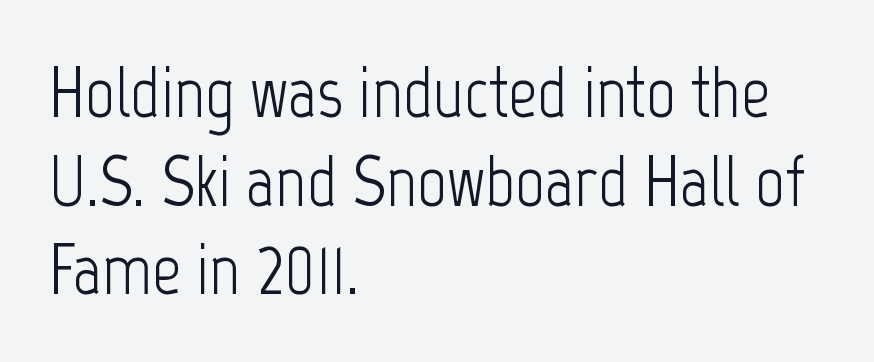
The image shows 72 px light, condensed sans-serif type, upright; set left-aligned, line spacing 1.23x, normal letter spacing, not underlined; low stroke contrast and a medium x-height.
